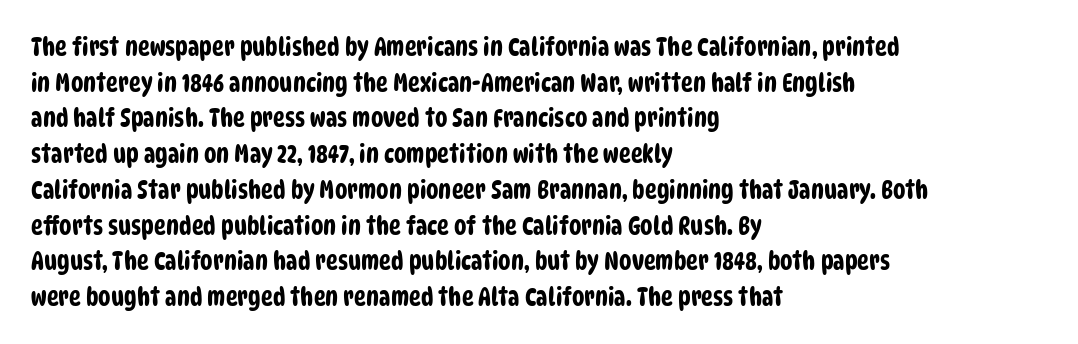
{"underline": "no", "align": "left", "line_spacing": "normal", "line_spacing_ratio": 1.43, "letter_spacing": "normal", "letter_spacing_em": 0.0, "glyph_px": 25}
